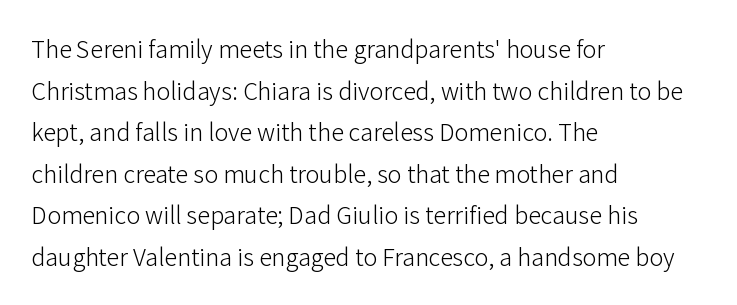
{"italic": "no", "bold": "no", "underline": "no", "align": "left", "line_spacing": "normal", "line_spacing_ratio": 1.6, "letter_spacing": "normal", "letter_spacing_em": 0.0, "glyph_px": 26}
